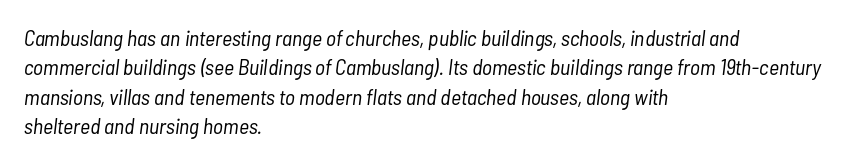
The image shows 22 px text type, italic (leaning right); set left-aligned, normal line spacing (1.33x), normal letter spacing, not underlined.
